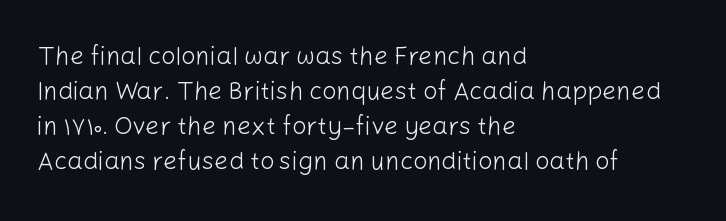
The image shows 25 px text type, upright; set left-aligned, normal line spacing (1.4x), normal letter spacing, not underlined.
